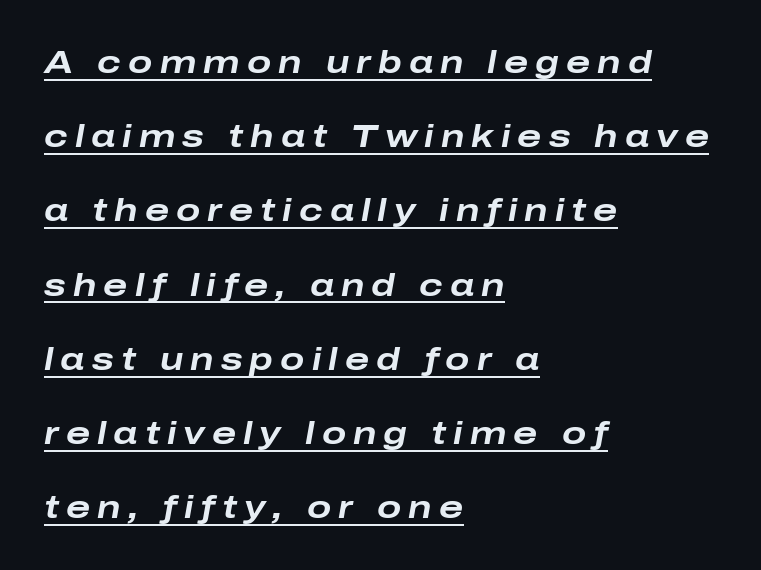
Q: Is the text bold? A: Yes.
Q: Is the text italic (slanted)? A: Yes, it leans right by about 10 degrees.
Q: Is the text underlined? A: Yes.
Q: How is the paragraph aligned? A: Left-aligned.
Q: Is the spacing between letters normal or unusually wide? A: Unusually wide.
Q: Is the spacing between lines tight, normal or loose? A: Loose.
Q: Width (condensed, normal, or wide)? A: Wide.
Q: Stroke contrast? A: Low.
Q: x-height? A: Medium.
Q: Monospaced? A: No.
